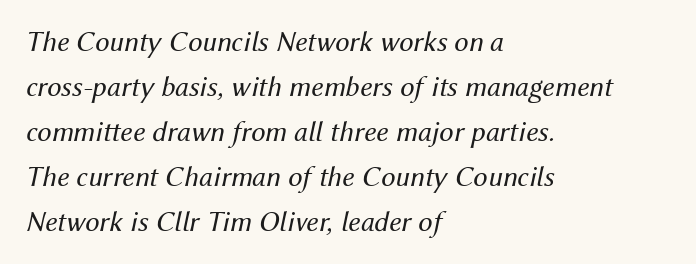
The image shows 29 px regular-weight type, italic (leaning right); set left-aligned, normal line spacing (1.55x), normal letter spacing, not underlined; medium stroke contrast and a medium x-height.
